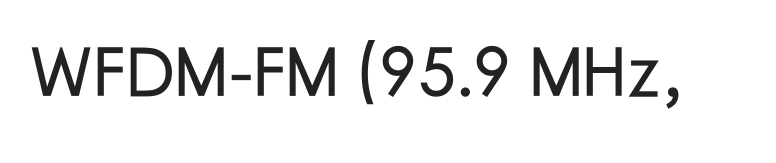
The image shows 70 px sans-serif type, upright; set normal letter spacing, not underlined; low stroke contrast and a medium x-height.
